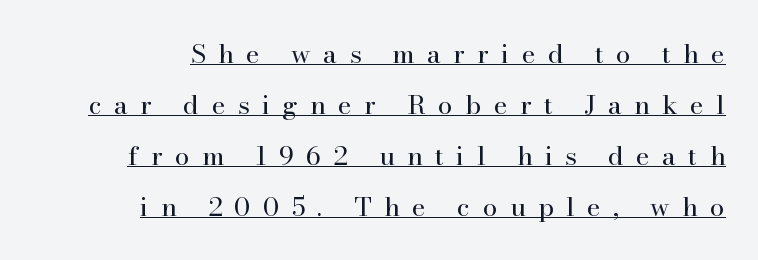
The typography opts for an upright posture over an oblique one. No letter is thick-stroked: the sample isn't bold. The face used here is rendered with a markedly widened letterfit. Every word sits above its own underline. What's the leading like? Stretched, with rows far apart.
